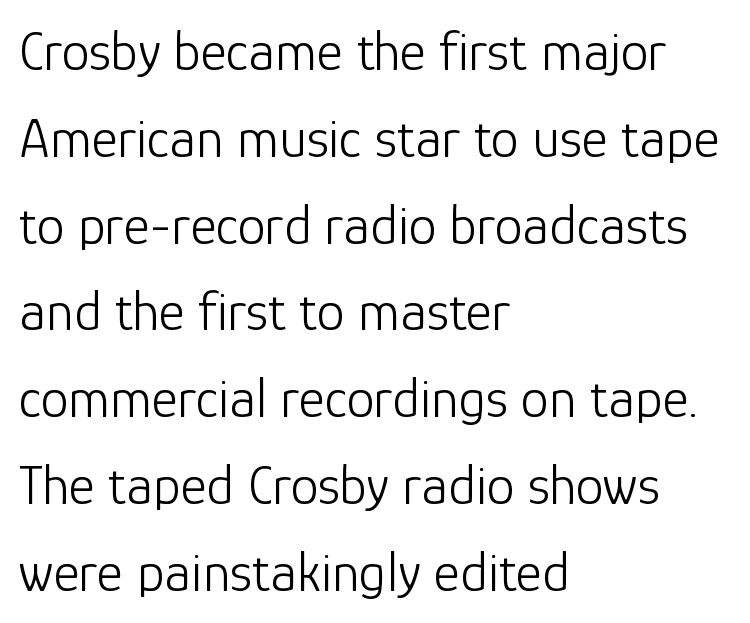
The image shows 56 px light sans-serif type, upright; set left-aligned, normal line spacing (1.55x), normal letter spacing, not underlined; low stroke contrast and a medium x-height.
